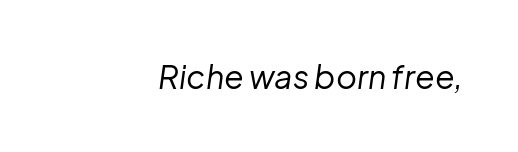
Q: Is the text bold? A: No.
Q: Is the text italic (slanted)? A: Yes, it leans right by about 8 degrees.
Q: Is the text underlined? A: No.
Q: How is the paragraph aligned? A: Right-aligned.
Q: Is the spacing between letters normal or unusually wide? A: Normal.
Q: Width (condensed, normal, or wide)? A: Normal.
Q: Stroke contrast? A: Low.
Q: x-height? A: Medium.
Q: Monospaced? A: No.
